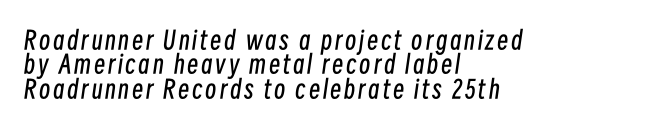
{"italic": "yes", "lean": "right", "slant_degrees": 8, "bold": "no", "underline": "no", "align": "left", "line_spacing": "tight", "line_spacing_ratio": 0.98, "glyph_px": 25}
